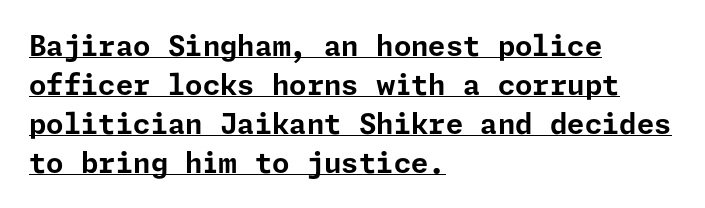
The image shows 28 px bold sans-serif type, upright; set left-aligned, normal line spacing (1.39x), normal letter spacing, underlined; low stroke contrast and a medium x-height.
